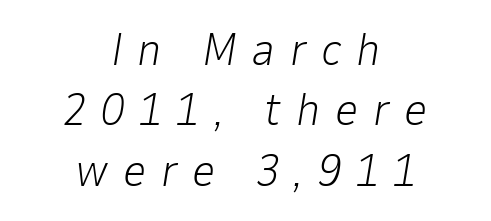
Q: Is the text bold? A: No.
Q: Is the text italic (slanted)? A: Yes, it leans right by about 9 degrees.
Q: Is the text underlined? A: No.
Q: How is the paragraph aligned? A: Centered.
Q: Is the spacing between letters normal or unusually wide? A: Unusually wide.
Q: Is the spacing between lines tight, normal or loose? A: Normal.
Q: Width (condensed, normal, or wide)? A: Normal.
Q: Stroke contrast? A: Low.
Q: x-height? A: Medium.
Q: Monospaced? A: No.
